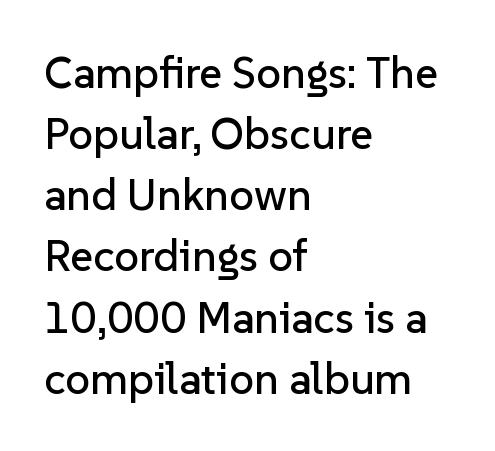
The image shows 44 px sans-serif type, upright; set left-aligned, normal line spacing (1.39x), normal letter spacing, not underlined; low stroke contrast and a medium x-height.
